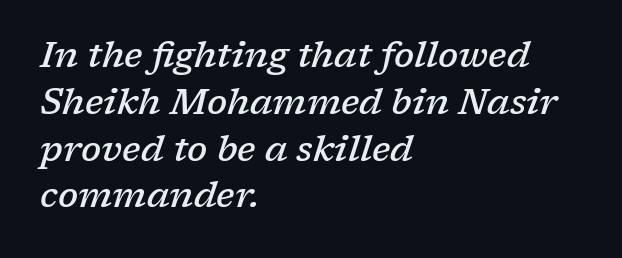
Q: Is the text bold? A: Semi-bold.
Q: Is the text italic (slanted)? A: Yes, it leans right by about 17 degrees.
Q: Is the typeface a serif or a sans-serif typeface? A: Serif.
Q: Is the text underlined? A: No.
Q: How is the paragraph aligned? A: Left-aligned.
Q: Is the spacing between letters normal or unusually wide? A: Normal.
Q: Is the spacing between lines tight, normal or loose? A: Normal.
Q: Width (condensed, normal, or wide)? A: Normal.
Q: Stroke contrast? A: Low.
Q: x-height? A: Medium.
Q: Monospaced? A: No.
